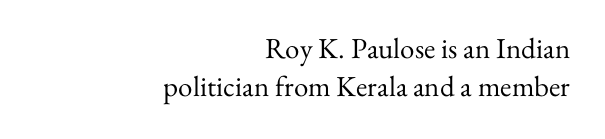
Q: Is the text bold? A: No.
Q: Is the text italic (slanted)? A: No, it is upright.
Q: Is the typeface a serif or a sans-serif typeface? A: Serif.
Q: Is the text underlined? A: No.
Q: How is the paragraph aligned? A: Right-aligned.
Q: Is the spacing between letters normal or unusually wide? A: Normal.
Q: Is the spacing between lines tight, normal or loose? A: Normal.
Q: Width (condensed, normal, or wide)? A: Normal.
Q: Stroke contrast? A: Medium.
Q: x-height? A: Small.
Q: Monospaced? A: No.
